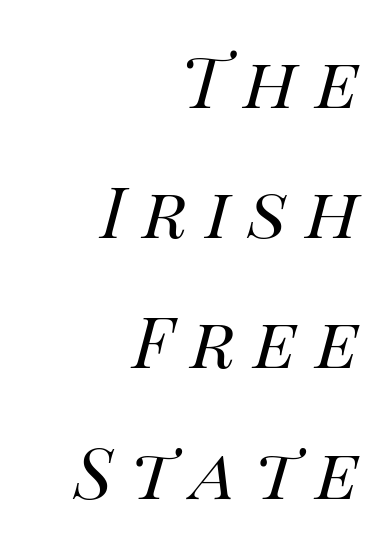
The image shows 70 px regular-weight type, italic (leaning right); set right-aligned, line spacing 1.86x, unusually wide letter spacing (+0.26 em), not underlined; high stroke contrast and a large x-height.
